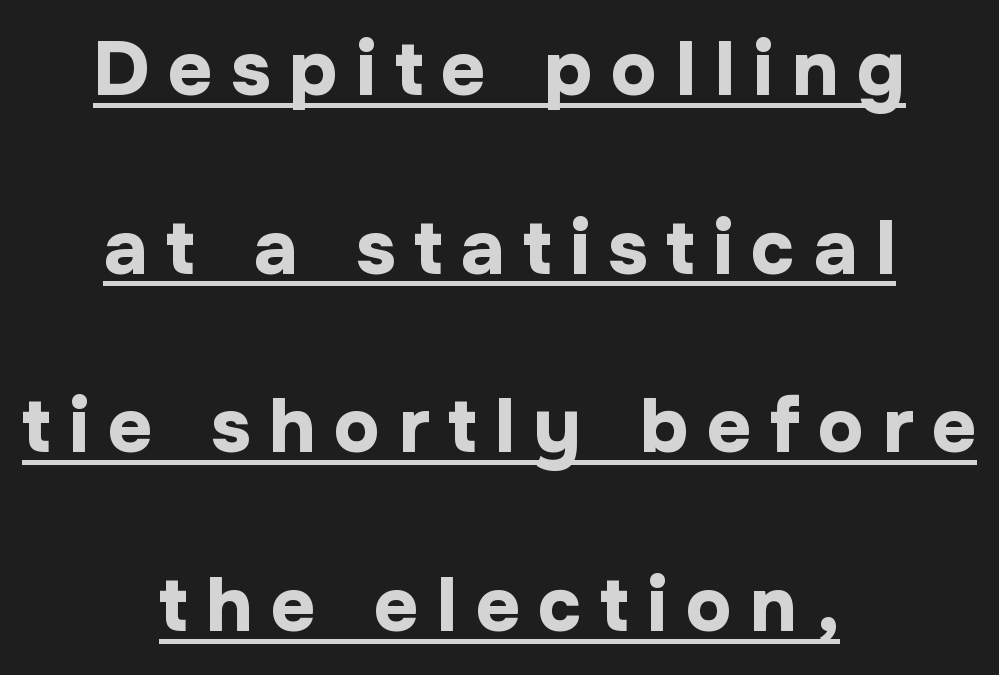
The image shows 77 px bold sans-serif type, upright; set centered, loose line spacing (2.32x), unusually wide letter spacing (+0.24 em), underlined; low stroke contrast and a medium x-height.
